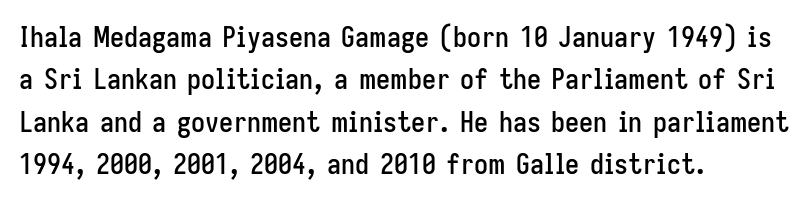
These lines are composed in type without serifs. The paragraph shown leans on its left margin. This rendering features lettering with no underline. A typesetter would call this proportional, since set widths differ per character. Baseline-to-baseline distance is the conventional proportion of letter height.
